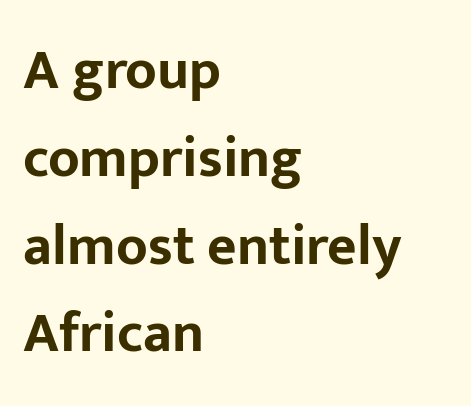
Q: Is the text bold? A: Yes.
Q: Is the text italic (slanted)? A: No, it is upright.
Q: Is the typeface a serif or a sans-serif typeface? A: Sans-serif.
Q: Is the text underlined? A: No.
Q: How is the paragraph aligned? A: Left-aligned.
Q: Is the spacing between letters normal or unusually wide? A: Normal.
Q: Is the spacing between lines tight, normal or loose? A: Normal.
Q: Width (condensed, normal, or wide)? A: Normal.
Q: Stroke contrast? A: Low.
Q: x-height? A: Medium.
Q: Monospaced? A: No.
